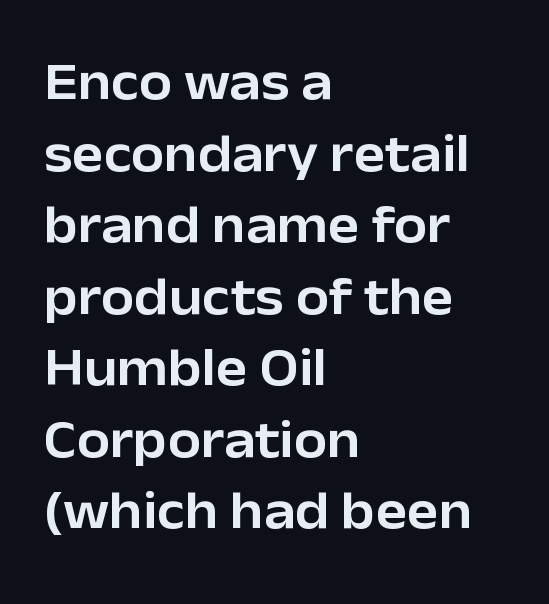
Q: Is the text italic (slanted)? A: No, it is upright.
Q: Is the typeface a serif or a sans-serif typeface? A: Sans-serif.
Q: Is the text underlined? A: No.
Q: How is the paragraph aligned? A: Left-aligned.
Q: Is the spacing between letters normal or unusually wide? A: Normal.
Q: Is the spacing between lines tight, normal or loose? A: Normal.
Q: Width (condensed, normal, or wide)? A: Normal.
Q: Stroke contrast? A: Low.
Q: x-height? A: Medium.
Q: Monospaced? A: No.
